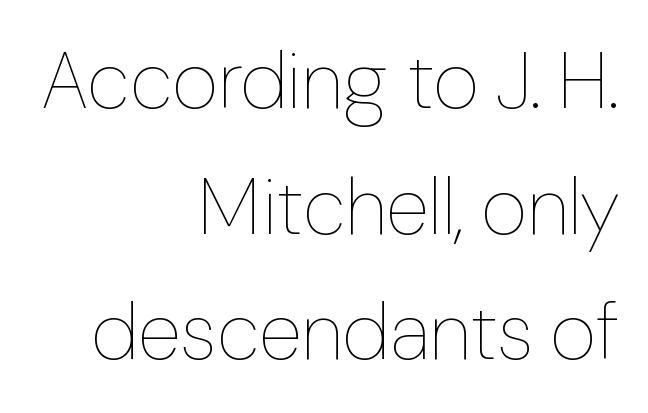
Q: Is the text bold? A: No.
Q: Is the text italic (slanted)? A: No, it is upright.
Q: Is the text underlined? A: No.
Q: How is the paragraph aligned? A: Right-aligned.
Q: Is the spacing between letters normal or unusually wide? A: Normal.
Q: Is the spacing between lines tight, normal or loose? A: Normal.
Q: Width (condensed, normal, or wide)? A: Normal.
Q: Stroke contrast? A: Low.
Q: x-height? A: Medium.
Q: Monospaced? A: No.
